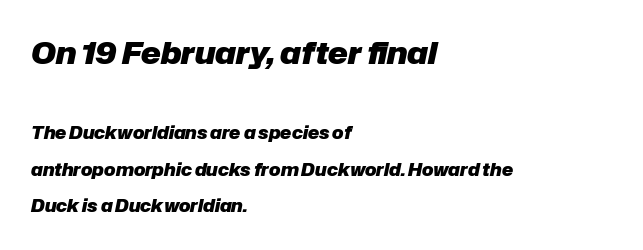
{"italic": "yes", "lean": "right", "slant_degrees": 12, "bold": "yes", "weight": "heavy", "width": "normal", "stroke_contrast": "low", "x_height": "medium", "monospaced": "no", "underline": "no", "align": "left", "line_spacing": "loose", "line_spacing_ratio": 2.16, "letter_spacing": "normal", "letter_spacing_em": 0.0, "larger_block": "first", "size_ratio": 1.76, "glyph_px": 30}
